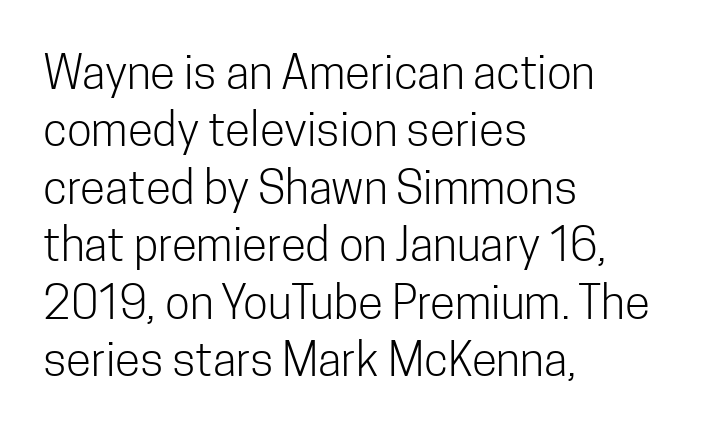
The image shows 46 px light, condensed sans-serif type, upright; set left-aligned, normal line spacing (1.25x), normal letter spacing, not underlined; low stroke contrast and a medium x-height.
